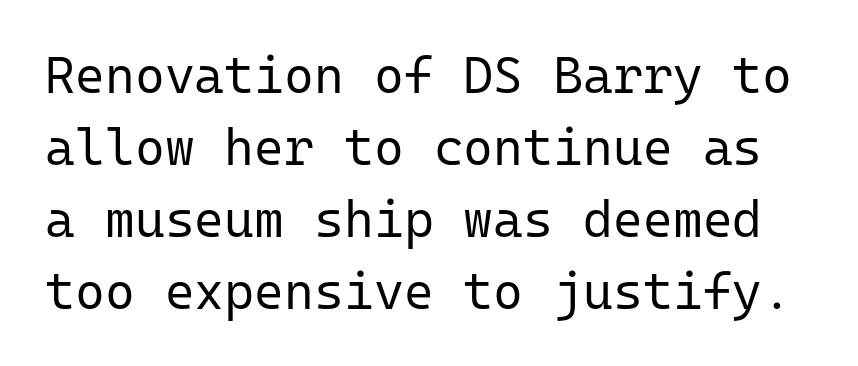
Tracking here is standard; glyphs follow each other at the usual distance. Vertical stems look standard width or narrower in stroke. The zone under the glyphs is completely vacant. Unlike italic type, these characters show no tilt at all. In terms of letterform style, serifs are entirely absent.
